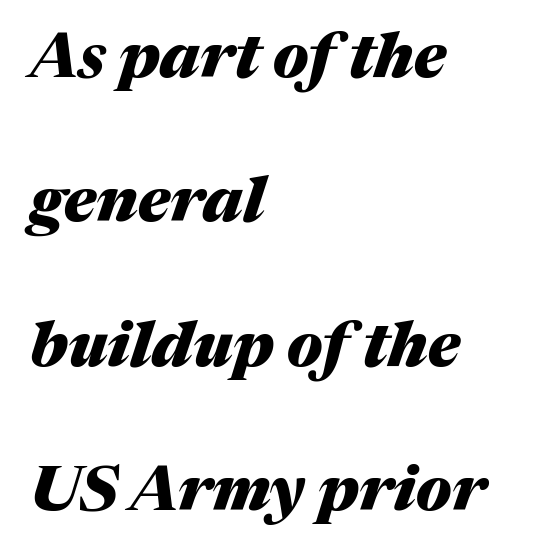
{"italic": "yes", "lean": "right", "slant_degrees": 17, "bold": "yes", "weight": "heavy", "width": "normal", "stroke_contrast": "medium", "x_height": "medium", "monospaced": "no", "underline": "no", "align": "left", "line_spacing": "loose", "line_spacing_ratio": 2.29, "letter_spacing": "normal", "letter_spacing_em": 0.0, "glyph_px": 63}
